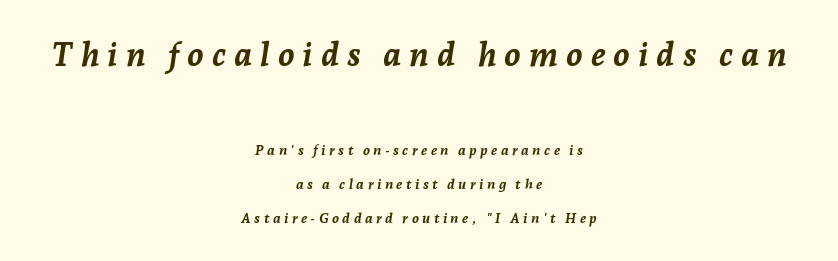
The image shows 33 px semibold type, italic (leaning right); set centered, loose line spacing (2.43x), unusually wide letter spacing (+0.24 em), not underlined; the first (top) block is 2.36x larger; low stroke contrast and a medium x-height.
